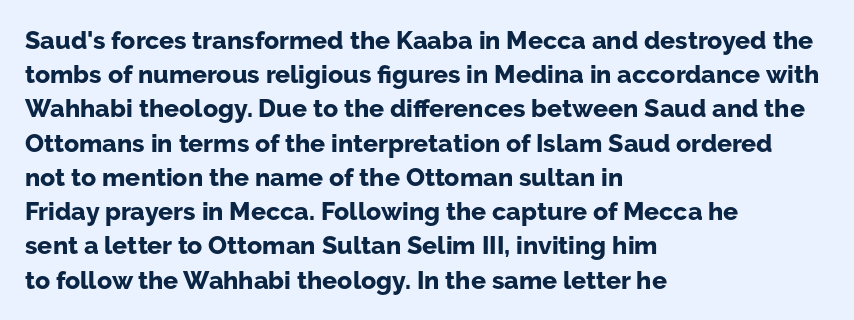
The lines in this sample share a left origin and differ only in where they stop. Summary of vertical rhythm: regular, with standard interline spacing. Italic: no, the glyphs are upright roman. The letterforms sit shoulder to shoulder at normal distance. Set as a true bold cut, around the 700 mark. The baseline area is clear.
